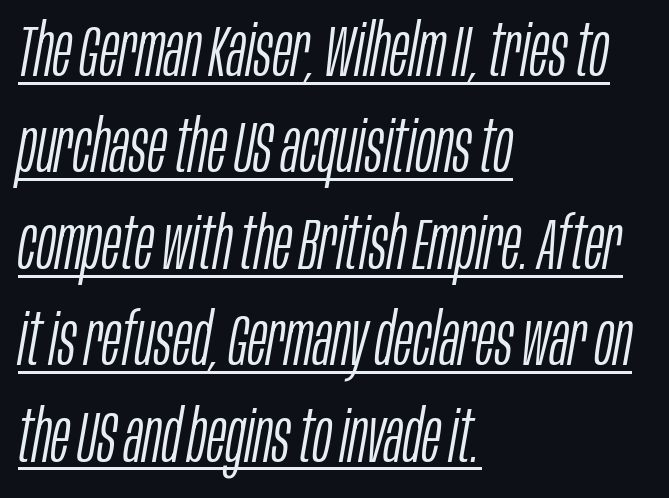
Q: Is the text bold? A: No.
Q: Is the text italic (slanted)? A: Yes, it leans right by about 10 degrees.
Q: Is the text underlined? A: Yes.
Q: How is the paragraph aligned? A: Left-aligned.
Q: Is the spacing between letters normal or unusually wide? A: Normal.
Q: Is the spacing between lines tight, normal or loose? A: Normal.
Q: Width (condensed, normal, or wide)? A: Condensed.
Q: Stroke contrast? A: Low.
Q: x-height? A: Large.
Q: Monospaced? A: No.
